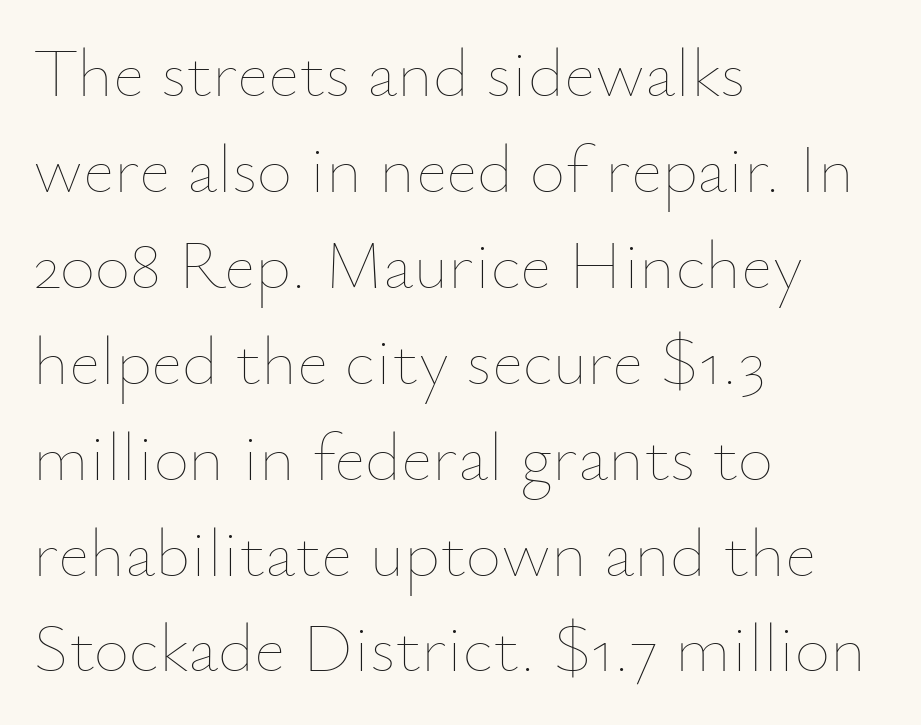
{"italic": "no", "bold": "no", "weight": "thin", "width": "normal", "stroke_contrast": "low", "x_height": "small", "monospaced": "no", "underline": "no", "align": "left", "line_spacing": "normal", "line_spacing_ratio": 1.39, "letter_spacing": "normal", "letter_spacing_em": 0.0, "glyph_px": 69}
